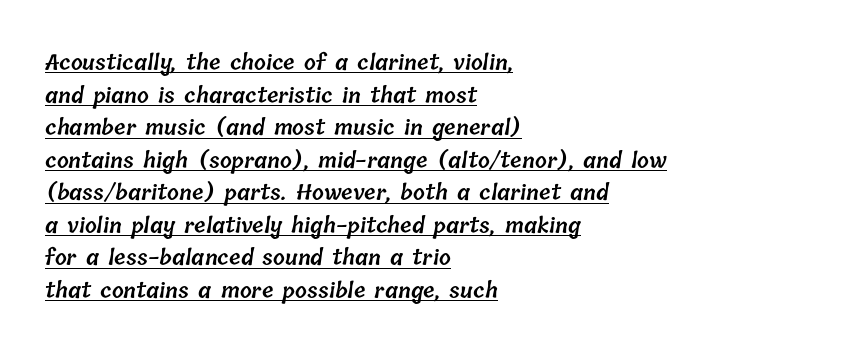
The image shows 21 px text type; set left-aligned, normal line spacing (1.55x), normal letter spacing, underlined.
